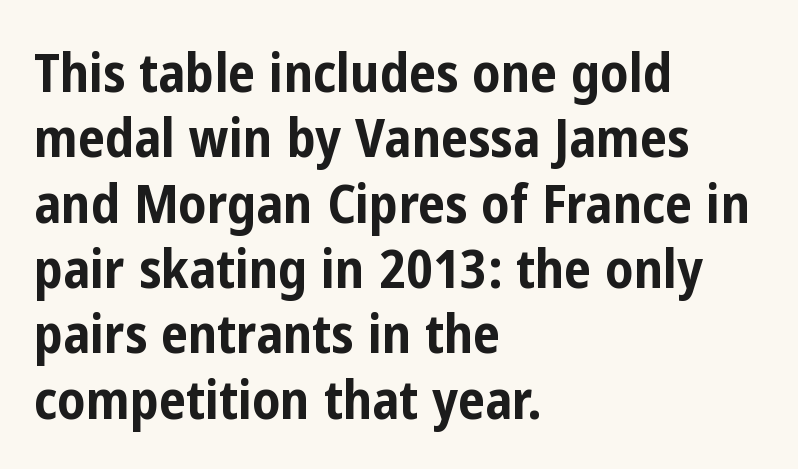
The image shows 54 px bold, condensed sans-serif type, upright; set left-aligned, line spacing 1.21x, normal letter spacing, not underlined; low stroke contrast and a medium x-height.
